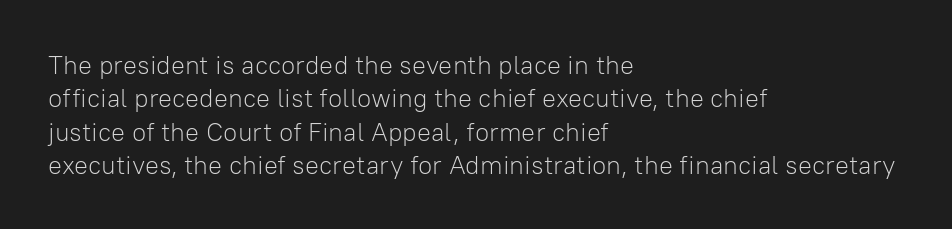
Q: Is the text bold? A: No.
Q: Is the text italic (slanted)? A: No, it is upright.
Q: Is the text underlined? A: No.
Q: How is the paragraph aligned? A: Left-aligned.
Q: Is the spacing between letters normal or unusually wide? A: Normal.
Q: Is the spacing between lines tight, normal or loose? A: Normal.
